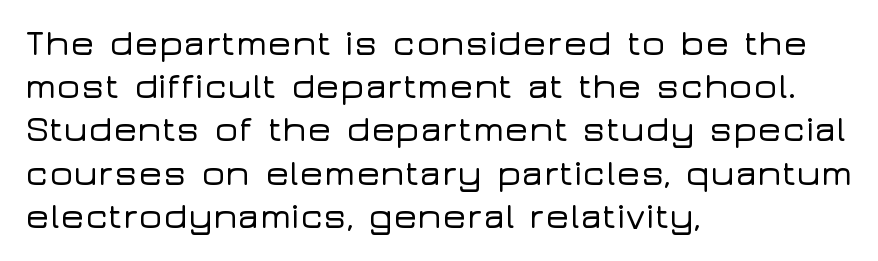
The image shows 36 px wide sans-serif type, upright; set left-aligned, line spacing 1.2x, normal letter spacing, not underlined; low stroke contrast and a medium x-height.
